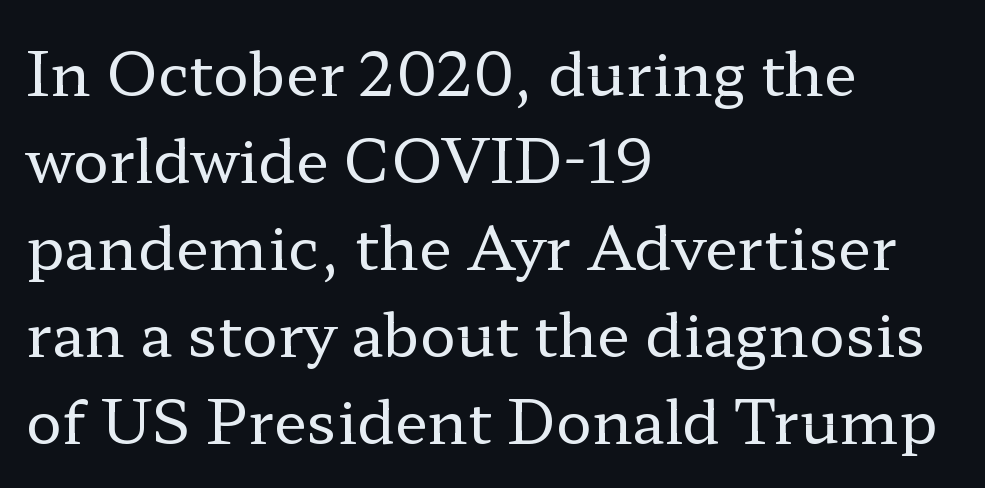
Q: Is the text bold? A: No.
Q: Is the text italic (slanted)? A: No, it is upright.
Q: Is the typeface a serif or a sans-serif typeface? A: Serif.
Q: Is the text underlined? A: No.
Q: How is the paragraph aligned? A: Left-aligned.
Q: Is the spacing between letters normal or unusually wide? A: Normal.
Q: Is the spacing between lines tight, normal or loose? A: Normal.
Q: Width (condensed, normal, or wide)? A: Wide.
Q: Stroke contrast? A: Low.
Q: x-height? A: Medium.
Q: Monospaced? A: No.
